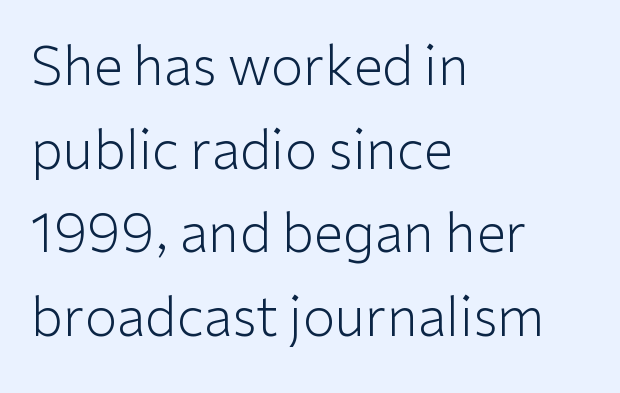
The letterforms sit shoulder to shoulder at normal distance. Each letter keeps its own natural width here, so spacing adapts to shape. The gap between lines stays unmarked. Compared with typical paragraphs, the rows here are spaced about the same. This rendering employs a face without finishing strokes, i.e., a sans-serif.
